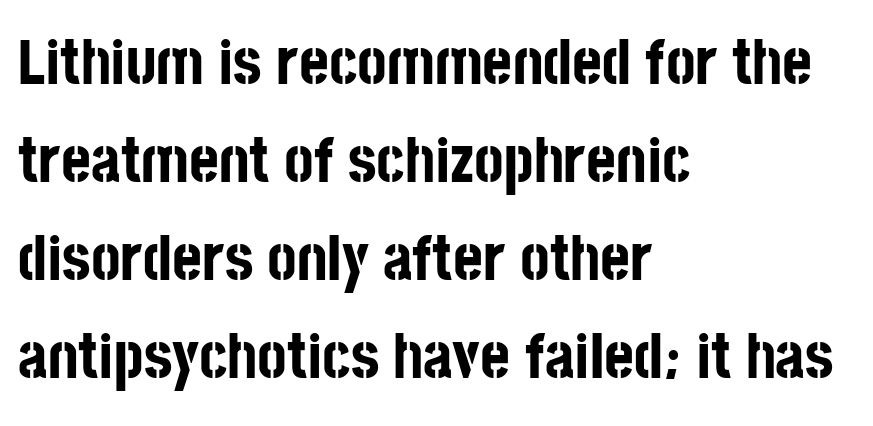
{"serif": "no", "italic": "no", "bold": "yes", "weight": "bold", "width": "condensed", "stroke_contrast": "low", "x_height": "large", "monospaced": "no", "underline": "no", "align": "left", "line_spacing": "normal", "line_spacing_ratio": 1.53, "letter_spacing": "normal", "letter_spacing_em": 0.0, "glyph_px": 64}
